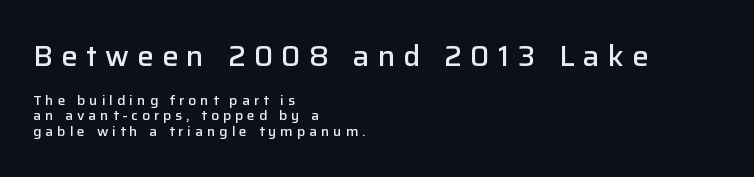
Q: Is the text bold? A: Semi-bold.
Q: Is the text italic (slanted)? A: No, it is upright.
Q: Is the typeface a serif or a sans-serif typeface? A: Sans-serif.
Q: Is the text underlined? A: No.
Q: How is the paragraph aligned? A: Left-aligned.
Q: Is the spacing between letters normal or unusually wide? A: Unusually wide.
Q: Is the spacing between lines tight, normal or loose? A: Tight.
Q: Which block of text is set in a larger size, the first (top) or the second (bottom)? A: The first (top) one.
Q: Width (condensed, normal, or wide)? A: Normal.
Q: Stroke contrast? A: Low.
Q: x-height? A: Medium.
Q: Monospaced? A: No.
